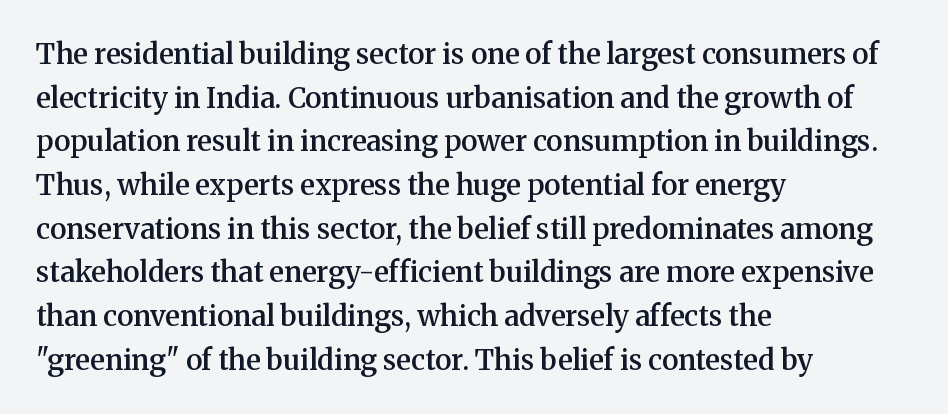
Q: Is the text bold? A: Semi-bold.
Q: Is the text italic (slanted)? A: No, it is upright.
Q: Is the typeface a serif or a sans-serif typeface? A: Serif.
Q: Is the text underlined? A: No.
Q: How is the paragraph aligned? A: Left-aligned.
Q: Is the spacing between letters normal or unusually wide? A: Normal.
Q: Is the spacing between lines tight, normal or loose? A: Normal.
Q: Width (condensed, normal, or wide)? A: Normal.
Q: Stroke contrast? A: Medium.
Q: x-height? A: Medium.
Q: Monospaced? A: No.
